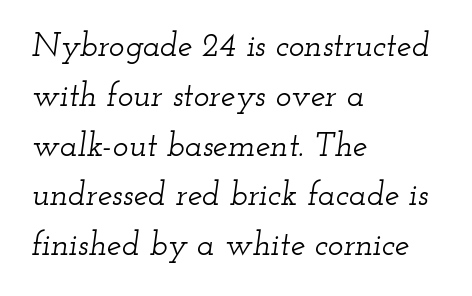
Q: Is the text italic (slanted)? A: Yes, it leans right by about 12 degrees.
Q: Is the typeface a serif or a sans-serif typeface? A: Serif.
Q: Is the text underlined? A: No.
Q: How is the paragraph aligned? A: Left-aligned.
Q: Is the spacing between letters normal or unusually wide? A: Normal.
Q: Is the spacing between lines tight, normal or loose? A: Normal.
Q: Width (condensed, normal, or wide)? A: Wide.
Q: Stroke contrast? A: Low.
Q: x-height? A: Small.
Q: Monospaced? A: No.
